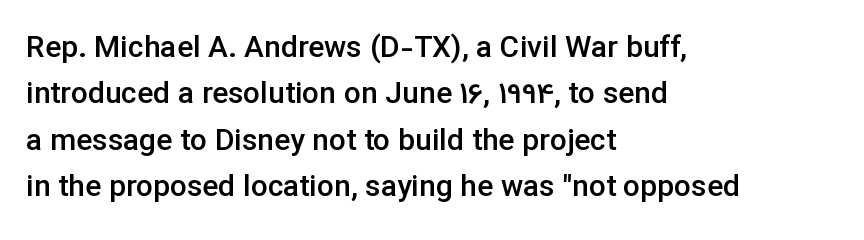
Nothing unusual about the tracking: characters are spaced as the font intends. Type without underlining. Horizontal alignment here is leftward, the default for most running prose. Serif or sans? Sans — the stroke terminals are bare.
